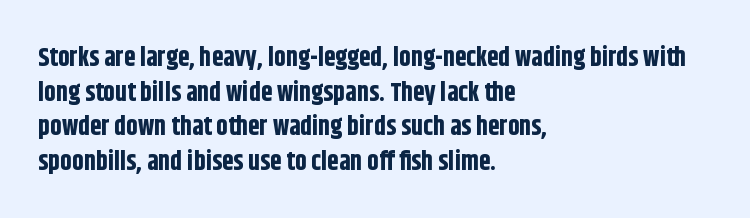
{"italic": "no", "bold": "yes", "underline": "no", "align": "left", "line_spacing": "normal", "line_spacing_ratio": 1.33, "letter_spacing": "normal", "letter_spacing_em": 0.0, "glyph_px": 26}
